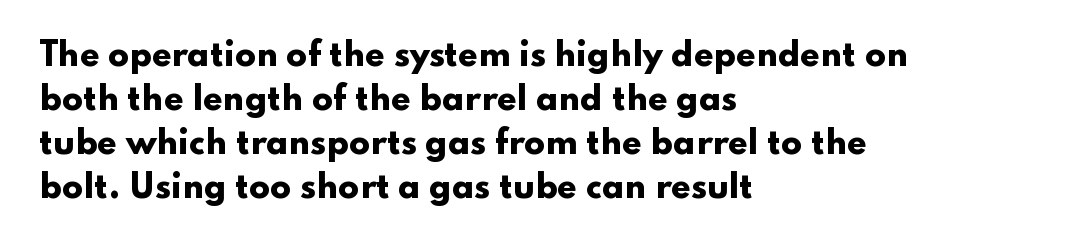
{"serif": "no", "italic": "no", "bold": "yes", "weight": "heavy", "width": "wide", "stroke_contrast": "low", "x_height": "small", "monospaced": "no", "underline": "no", "align": "left", "line_spacing": "normal", "line_spacing_ratio": 1.42, "letter_spacing": "normal", "letter_spacing_em": 0.0, "glyph_px": 31}
